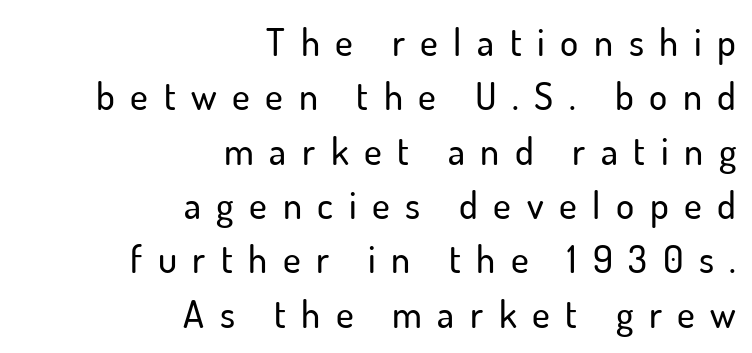
{"serif": "no", "italic": "no", "width": "normal", "stroke_contrast": "low", "x_height": "small", "monospaced": "no", "underline": "no", "align": "right", "line_spacing": "normal", "line_spacing_ratio": 1.43, "letter_spacing": "wide", "letter_spacing_em": 0.41, "glyph_px": 38}
